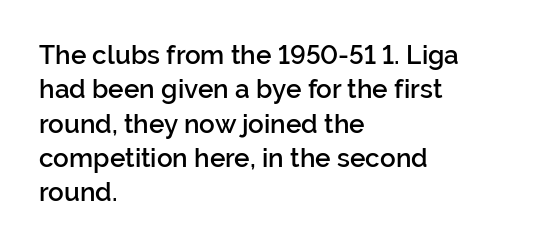
Q: Is the text bold? A: Semi-bold.
Q: Is the text italic (slanted)? A: No, it is upright.
Q: Is the text underlined? A: No.
Q: How is the paragraph aligned? A: Left-aligned.
Q: Is the spacing between letters normal or unusually wide? A: Normal.
Q: Is the spacing between lines tight, normal or loose? A: Normal.
